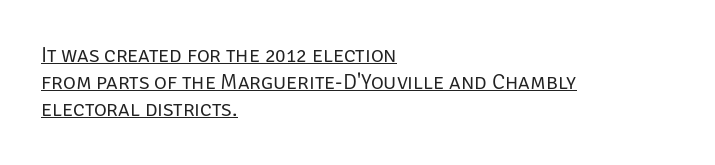
Q: Is the text bold? A: No.
Q: Is the text italic (slanted)? A: No, it is upright.
Q: Is the text underlined? A: Yes.
Q: How is the paragraph aligned? A: Left-aligned.
Q: Is the spacing between letters normal or unusually wide? A: Normal.
